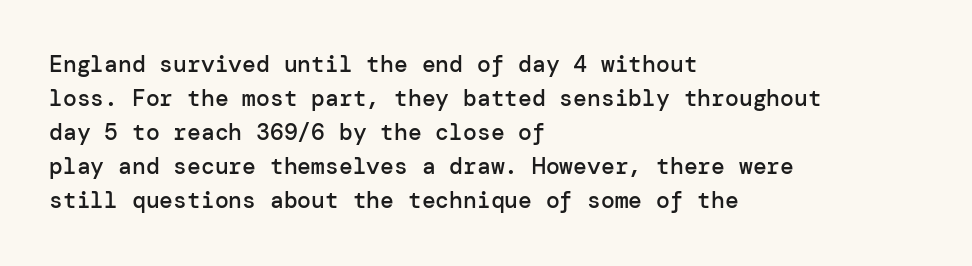
The image shows 23 px text type, upright; set left-aligned, normal line spacing (1.48x), normal letter spacing, not underlined.
